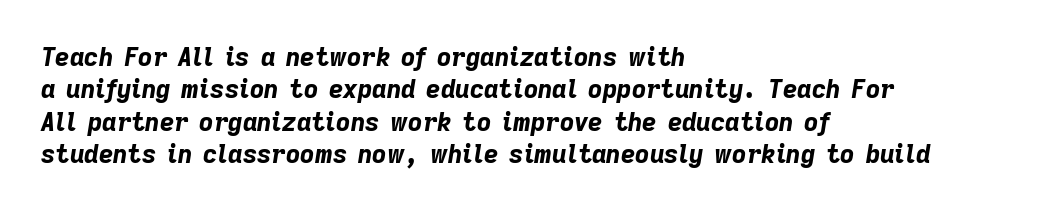
Q: Is the text bold? A: Yes.
Q: Is the text italic (slanted)? A: Yes, it leans right by about 9 degrees.
Q: Is the text underlined? A: No.
Q: How is the paragraph aligned? A: Left-aligned.
Q: Is the spacing between letters normal or unusually wide? A: Normal.
Q: Is the spacing between lines tight, normal or loose? A: Normal.
